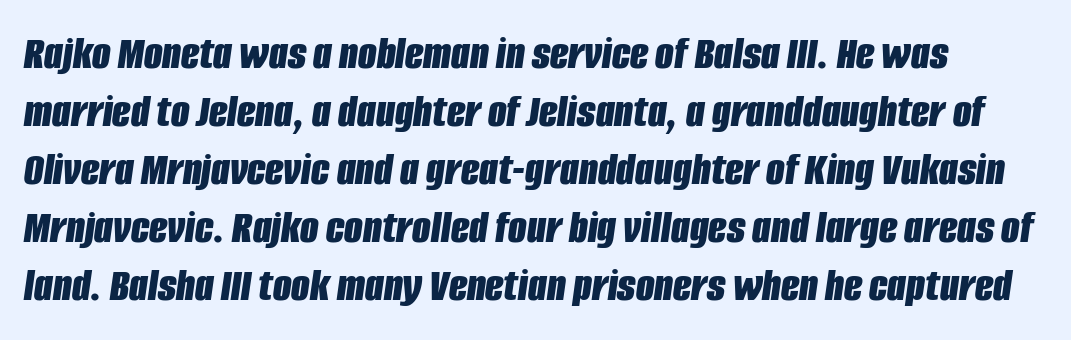
Q: Is the text bold? A: Yes.
Q: Is the text italic (slanted)? A: Yes, it leans right by about 8 degrees.
Q: Is the text underlined? A: No.
Q: Is the spacing between letters normal or unusually wide? A: Normal.
Q: Width (condensed, normal, or wide)? A: Condensed.
Q: Stroke contrast? A: Low.
Q: x-height? A: Large.
Q: Monospaced? A: No.
